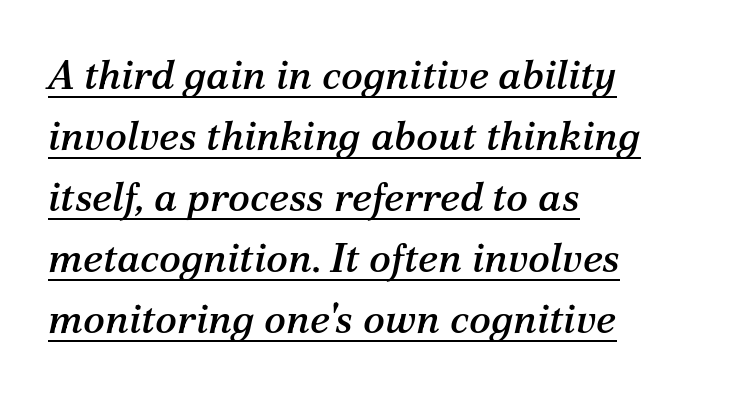
The letters advance in unequal steps, a hallmark of proportional type. Nobody touched the tracking dial on this one. The line-height multiplier appears to be the usual default. The paragraph has a hard left edge and a soft right edge. Every character sits at an angle, as italics do.
